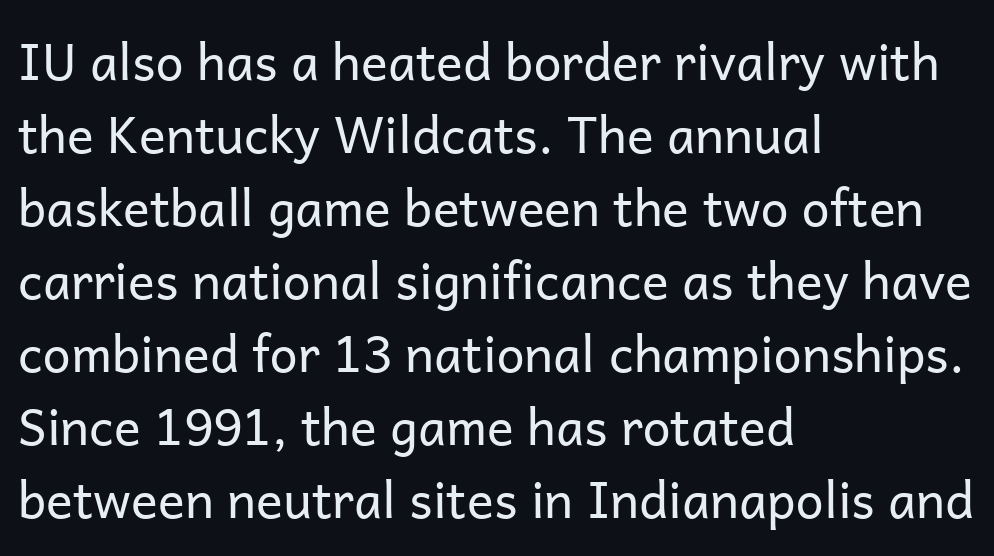
{"serif": "no", "italic": "no", "bold": "no", "weight": "regular", "width": "normal", "stroke_contrast": "low", "x_height": "medium", "monospaced": "no", "underline": "no", "align": "left", "line_spacing": "normal", "line_spacing_ratio": 1.46, "letter_spacing": "normal", "letter_spacing_em": 0.0, "glyph_px": 50}
